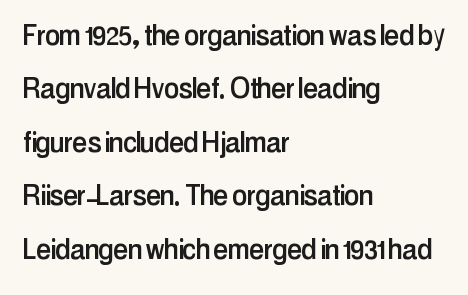
Q: Is the text italic (slanted)? A: No, it is upright.
Q: Is the typeface a serif or a sans-serif typeface? A: Sans-serif.
Q: Is the text underlined? A: No.
Q: How is the paragraph aligned? A: Left-aligned.
Q: Is the spacing between letters normal or unusually wide? A: Normal.
Q: Is the spacing between lines tight, normal or loose? A: Normal.
Q: Width (condensed, normal, or wide)? A: Condensed.
Q: Stroke contrast? A: Low.
Q: x-height? A: Medium.
Q: Monospaced? A: No.
